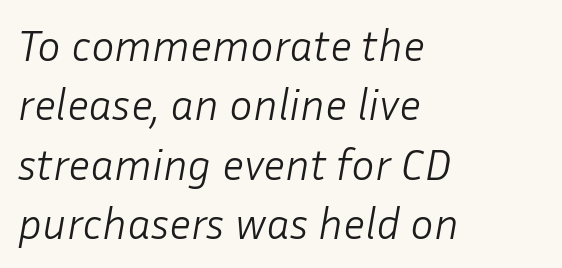
The cut favours lightness, reaching ordinary text weight at its darkest. The setting favours the left margin, as ordinary paragraphs usually do. Is this a fixed-width face? No — the glyphs have proportional, varying widths. Quick note: interline space is typical.
